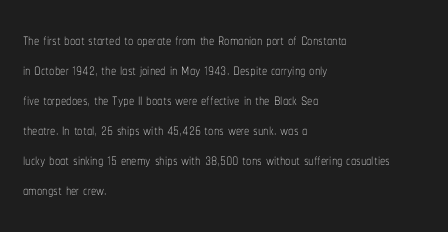
Q: Is the text bold? A: No.
Q: Is the text italic (slanted)? A: No, it is upright.
Q: Is the text underlined? A: No.
Q: How is the paragraph aligned? A: Left-aligned.
Q: Is the spacing between letters normal or unusually wide? A: Normal.
Q: Is the spacing between lines tight, normal or loose? A: Normal.
